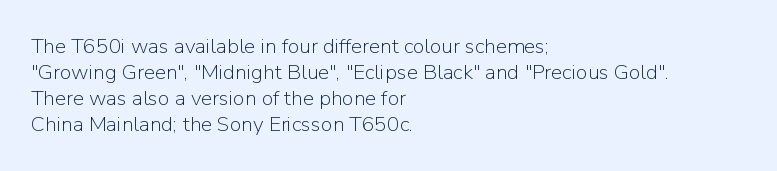
Q: Is the text bold? A: No.
Q: Is the text italic (slanted)? A: No, it is upright.
Q: Is the text underlined? A: No.
Q: How is the paragraph aligned? A: Left-aligned.
Q: Is the spacing between letters normal or unusually wide? A: Normal.
